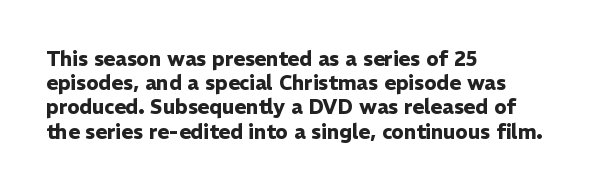
{"italic": "no", "bold": "yes", "underline": "no", "align": "left", "line_spacing_ratio": 1.21, "letter_spacing": "normal", "letter_spacing_em": 0.0, "glyph_px": 20}
